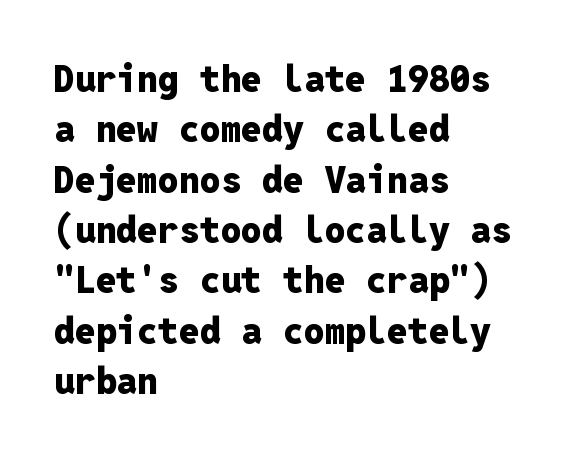
{"serif": "no", "italic": "no", "bold": "yes", "weight": "heavy", "width": "normal", "stroke_contrast": "low", "x_height": "medium", "monospaced": "yes", "underline": "no", "align": "left", "line_spacing": "normal", "line_spacing_ratio": 1.36, "letter_spacing": "normal", "letter_spacing_em": 0.0, "glyph_px": 37}
